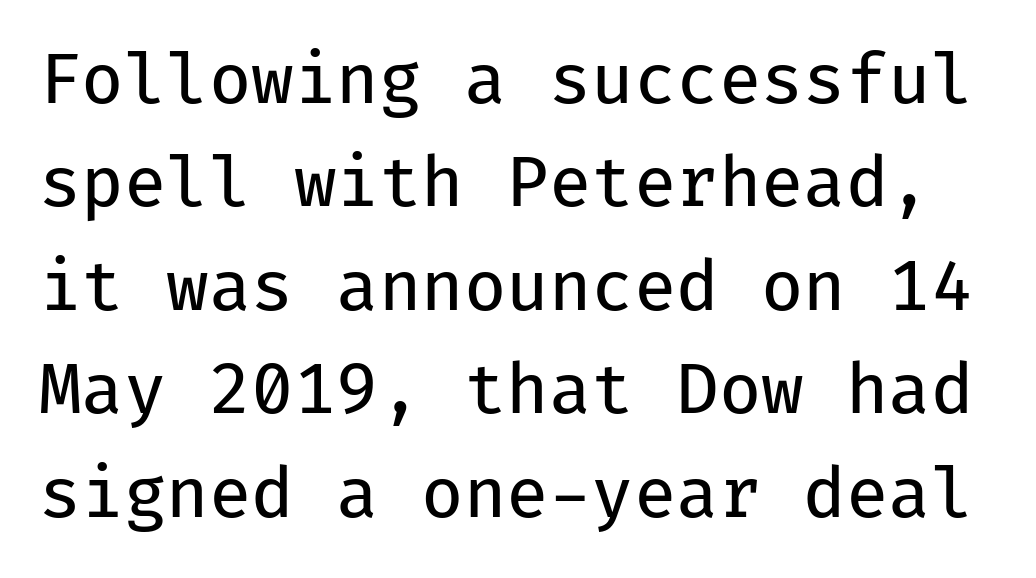
This sample has the even, mechanical cadence of fixed-width lettering. If you drew a line through each stem, it would be perfectly vertical. The specimen omits any rule beneath the text block's lines. Regarding serifs, this sample does without them. How are the letters spaced? Ordinarily, with no added tracking. Each stroke keeps to a modest, everyday thickness or less.
